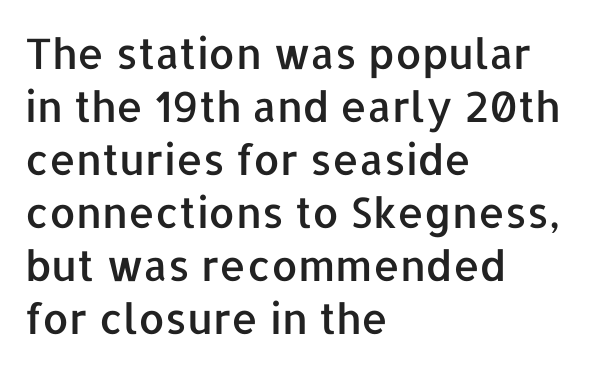
The image shows 42 px sans-serif type, upright; set left-aligned, normal line spacing (1.26x), normal letter spacing, not underlined; low stroke contrast and a medium x-height.
